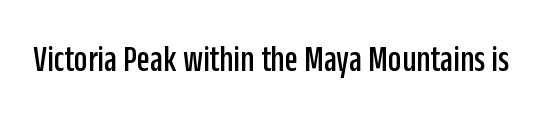
{"serif": "no", "italic": "no", "width": "condensed", "stroke_contrast": "low", "x_height": "large", "monospaced": "no", "underline": "no", "letter_spacing": "normal", "letter_spacing_em": 0.0, "glyph_px": 38}
